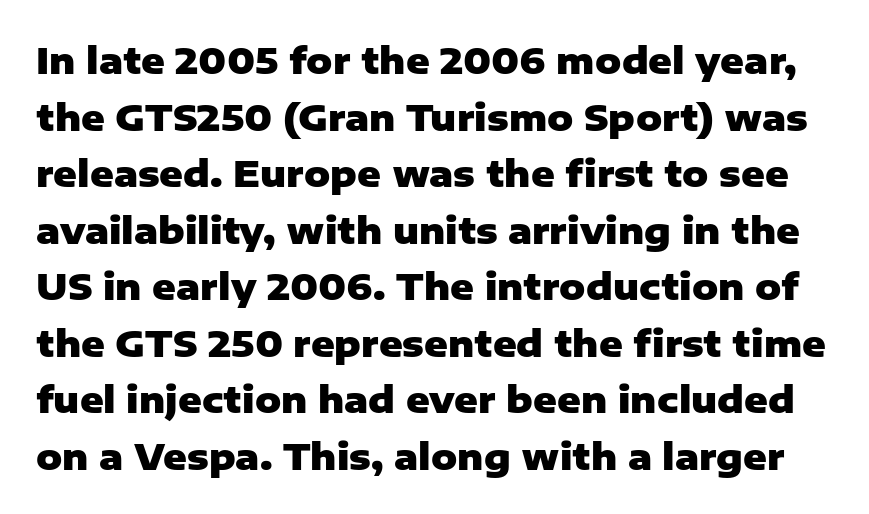
The image shows 36 px heavy sans-serif type, upright; set normal line spacing (1.57x), normal letter spacing, not underlined; low stroke contrast and a medium x-height.
